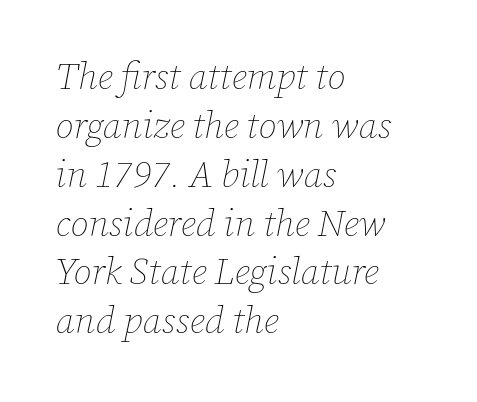
The image shows 37 px thin type, italic (leaning right); set left-aligned, normal line spacing (1.32x), normal letter spacing, not underlined; low stroke contrast and a medium x-height.
